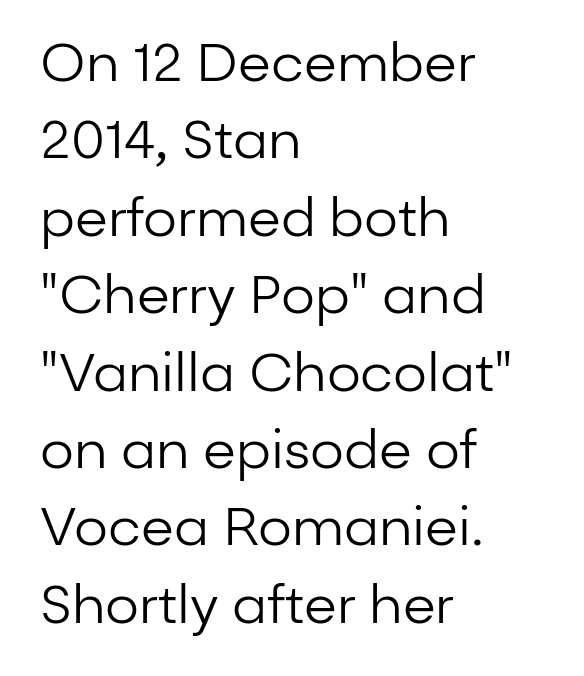
The baseline area is clear. The passage shown is typeset with a sans-serif family. The passage shown is not bold in any degree. These lines are rendered in a variable-pitch font. A classic flush-left, rag-right setting is used for this passage.
